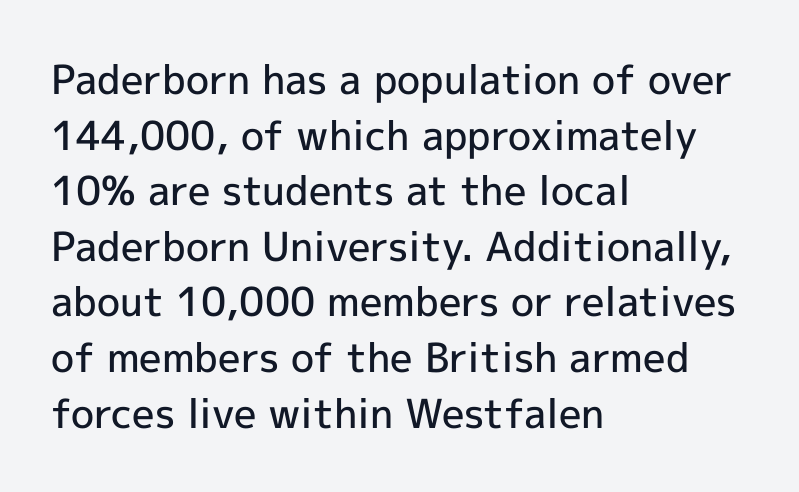
{"serif": "no", "italic": "no", "bold": "semi", "weight": "semibold", "width": "normal", "x_height": "medium", "monospaced": "no", "underline": "no", "align": "left", "line_spacing": "normal", "line_spacing_ratio": 1.39, "letter_spacing": "normal", "letter_spacing_em": 0.0, "glyph_px": 40}
